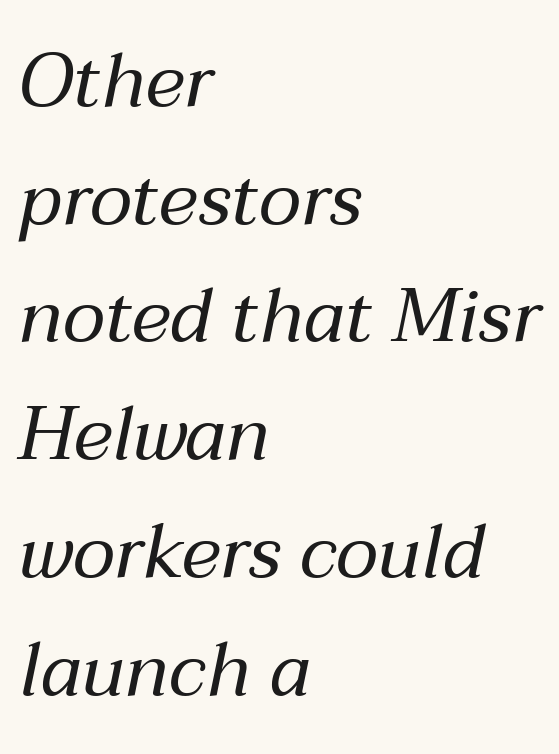
The image shows 75 px regular-weight type, italic (leaning right); set left-aligned, normal line spacing (1.57x), normal letter spacing, not underlined; medium stroke contrast and a medium x-height.
